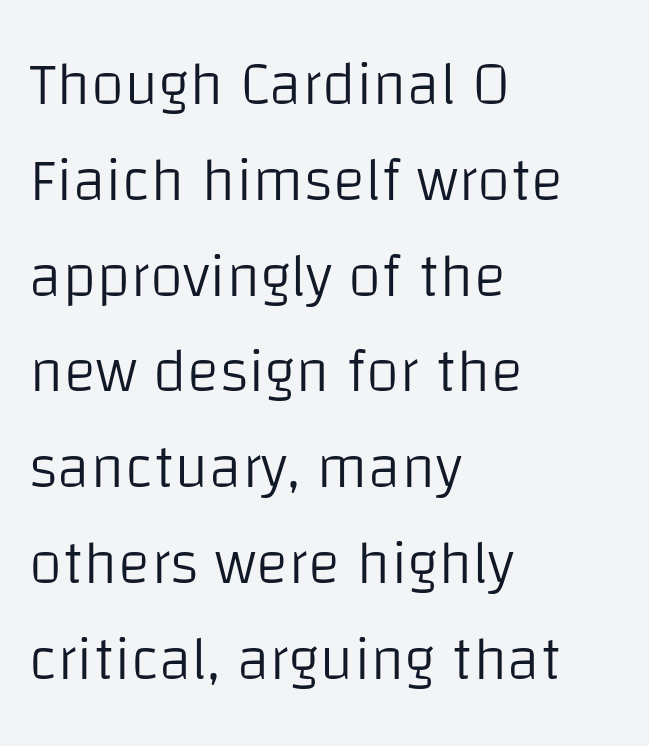
Here the designer chose a conventional face with non-uniform glyph widths. This sample uses plain, unmodified letter spacing. The area under the type is left untouched. In CSS terms this would be text-align: left. If you drew a line through each stem, it would be perfectly vertical. The letters carry no serifs — their stems end cleanly without finishing strokes.
